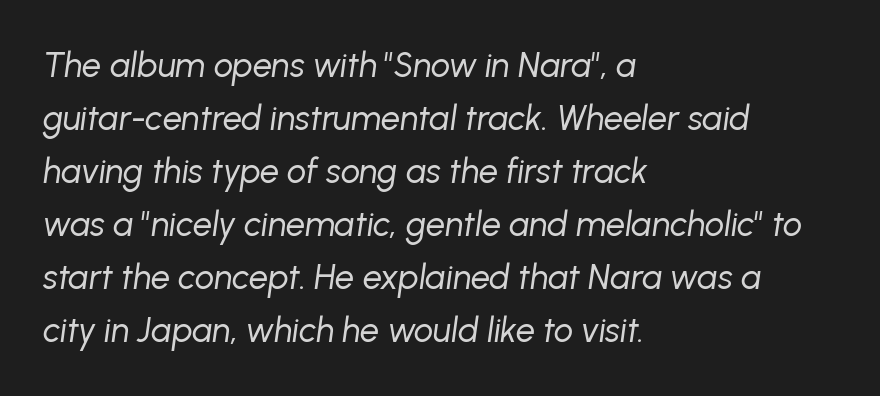
The image shows 34 px regular-weight type, italic (leaning right); set left-aligned, normal line spacing (1.56x), normal letter spacing, not underlined; low stroke contrast and a medium x-height.
